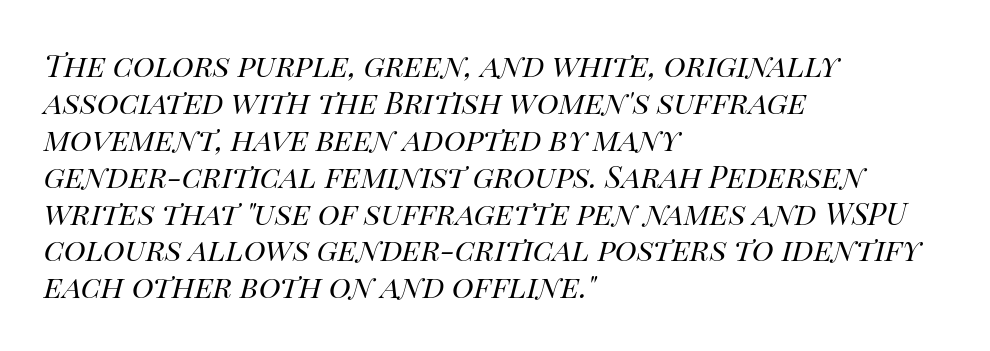
{"italic": "yes", "lean": "right", "slant_degrees": 14, "bold": "no", "weight": "regular", "width": "normal", "stroke_contrast": "high", "x_height": "large", "monospaced": "no", "underline": "no", "align": "left", "line_spacing_ratio": 1.23, "letter_spacing": "normal", "letter_spacing_em": 0.0, "glyph_px": 30}
